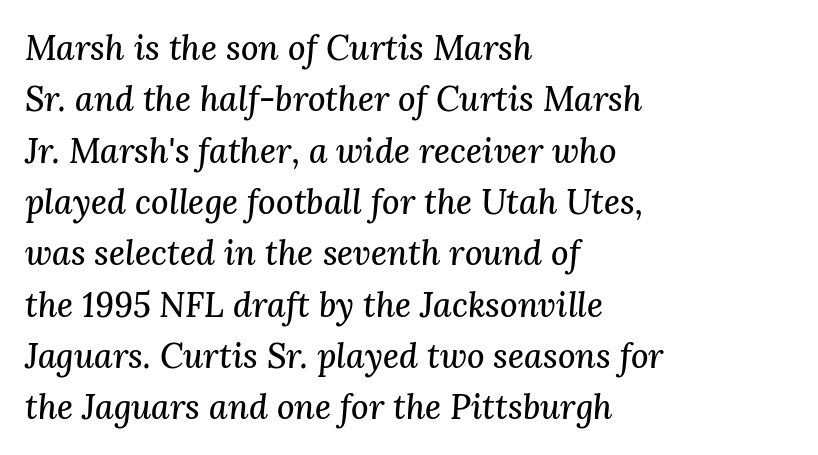
The image shows 34 px serif type, italic (leaning right); set left-aligned, normal line spacing (1.51x), normal letter spacing, not underlined; medium stroke contrast and a medium x-height.
